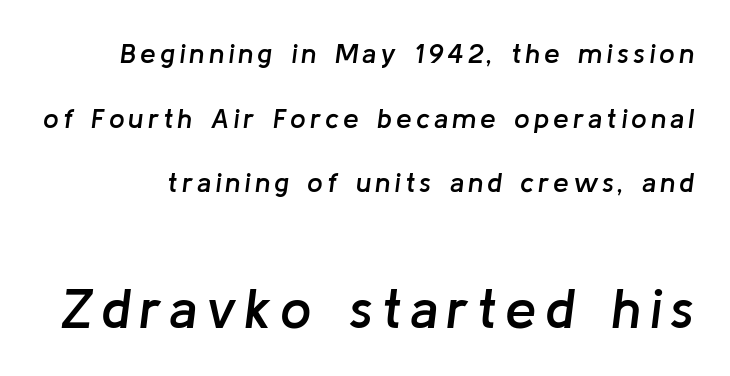
{"italic": "yes", "lean": "right", "slant_degrees": 8, "bold": "semi", "weight": "semibold", "width": "normal", "stroke_contrast": "low", "x_height": "medium", "monospaced": "no", "underline": "no", "line_spacing": "loose", "line_spacing_ratio": 2.31, "larger_block": "second", "size_ratio": 2.0, "glyph_px": 56}
